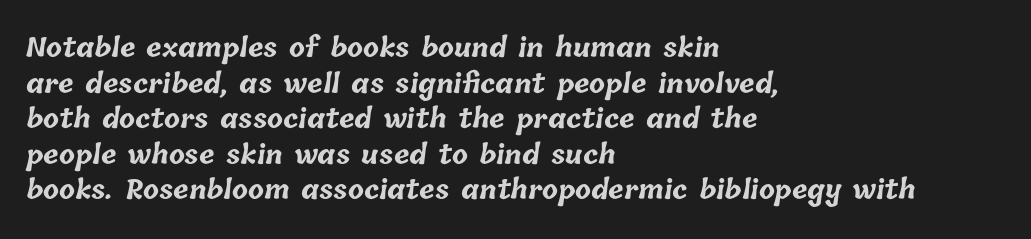
{"bold": "yes", "underline": "no", "align": "left", "line_spacing": "normal", "line_spacing_ratio": 1.37, "letter_spacing": "normal", "letter_spacing_em": 0.0, "glyph_px": 26}
